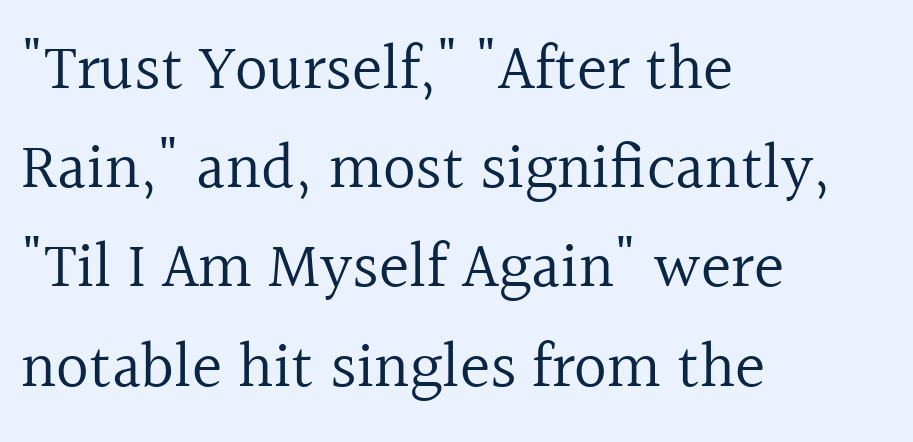
{"serif": "yes", "italic": "no", "bold": "no", "weight": "regular", "width": "normal", "x_height": "medium", "monospaced": "no", "underline": "no", "align": "left", "line_spacing": "normal", "line_spacing_ratio": 1.55, "letter_spacing": "normal", "letter_spacing_em": 0.0, "glyph_px": 64}
